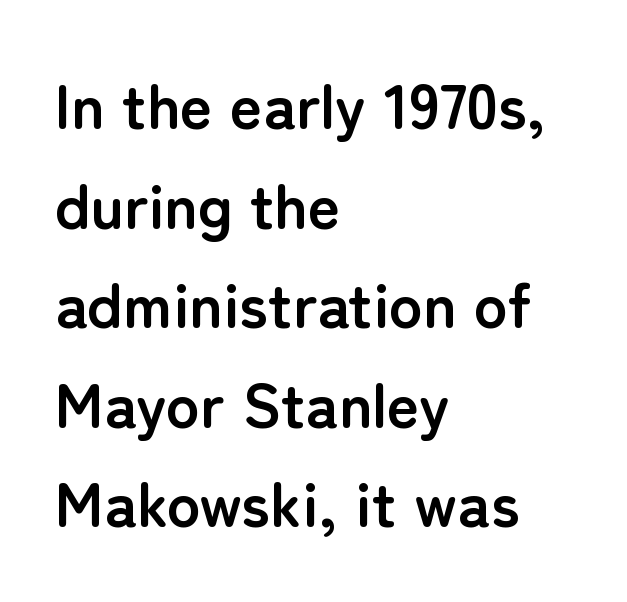
The image shows 63 px semibold sans-serif type, upright; set left-aligned, normal line spacing (1.58x), normal letter spacing, not underlined; low stroke contrast and a medium x-height.
